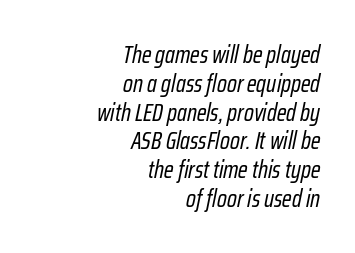
Descenders hang freely into open space. Italic: yes, the glyphs are oblique. Tracking here is standard; glyphs follow each other at the usual distance. Typeset ragged left — the right edge is the straight one. Unbolded letterforms with no extra heft.
